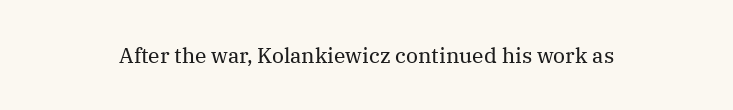
The passage shown is not underscored anywhere. The font's upright variant was chosen for this text. Stems here are at most as thick as an everyday book face. Observe the ordinary spacing: letters are neighbours, not strangers.
